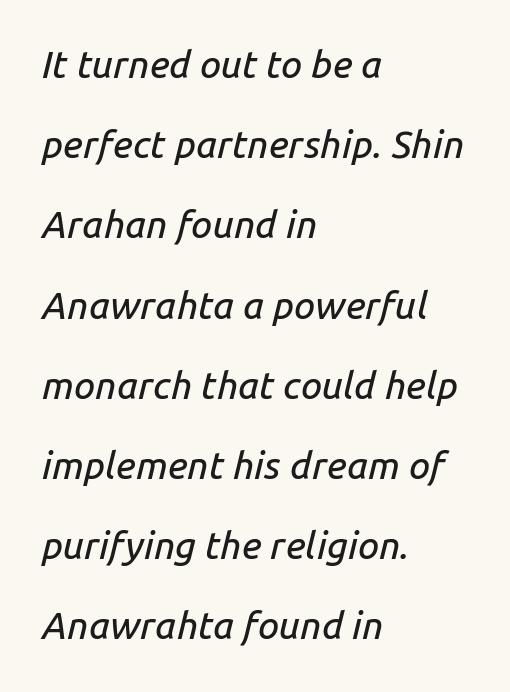
The image shows 38 px text type, italic (leaning right); set left-aligned, loose line spacing (2.11x), normal letter spacing, not underlined; low stroke contrast and a medium x-height.
